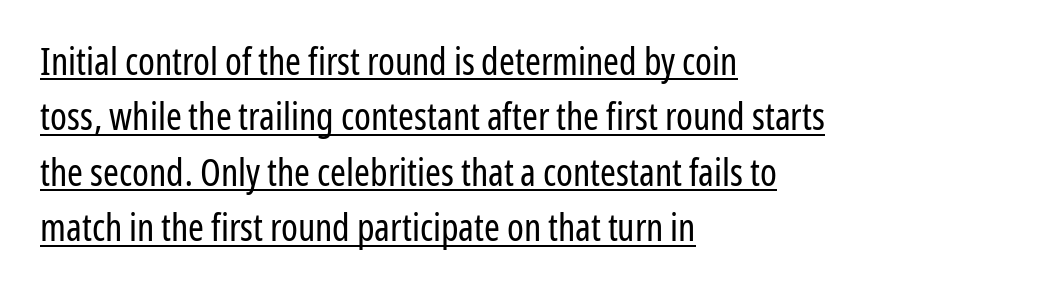
Q: Is the text bold? A: No.
Q: Is the text italic (slanted)? A: No, it is upright.
Q: Is the typeface a serif or a sans-serif typeface? A: Sans-serif.
Q: Is the text underlined? A: Yes.
Q: How is the paragraph aligned? A: Left-aligned.
Q: Is the spacing between letters normal or unusually wide? A: Normal.
Q: Is the spacing between lines tight, normal or loose? A: Normal.
Q: Width (condensed, normal, or wide)? A: Condensed.
Q: Stroke contrast? A: Low.
Q: x-height? A: Medium.
Q: Monospaced? A: No.
